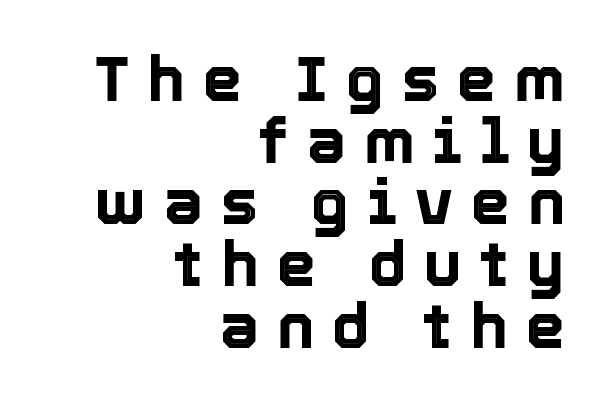
Q: Is the text italic (slanted)? A: No, it is upright.
Q: Is the text underlined? A: No.
Q: How is the paragraph aligned? A: Right-aligned.
Q: Is the spacing between letters normal or unusually wide? A: Unusually wide.
Q: Is the spacing between lines tight, normal or loose? A: Tight.
Q: Width (condensed, normal, or wide)? A: Normal.
Q: x-height? A: Medium.
Q: Monospaced? A: No.
